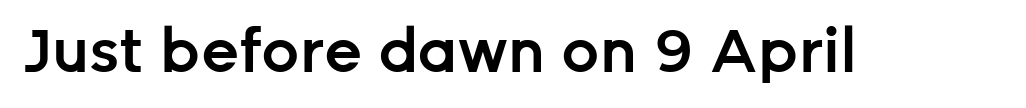
{"serif": "no", "italic": "no", "bold": "semi", "weight": "semibold", "width": "normal", "stroke_contrast": "low", "x_height": "medium", "monospaced": "no", "underline": "no", "letter_spacing": "normal", "letter_spacing_em": 0.0, "glyph_px": 60}
